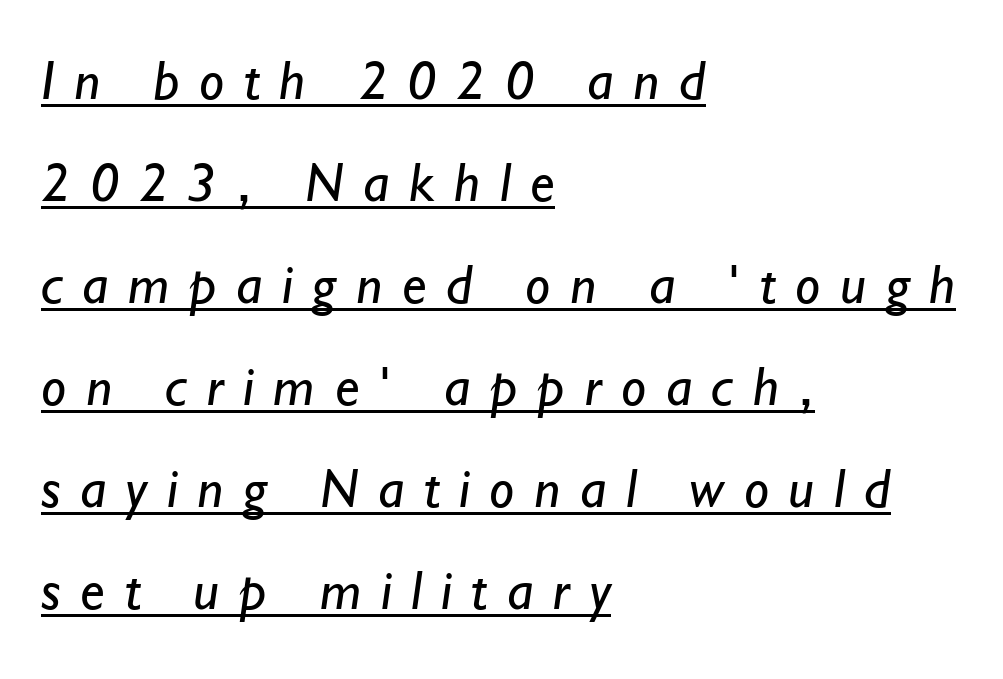
The rendering anchors every line to the left-hand side. The rendering inserts visible extra space after every character. The letters advance in unequal steps, a hallmark of proportional type. To sum up the face: it is a sans, with no serifs.
